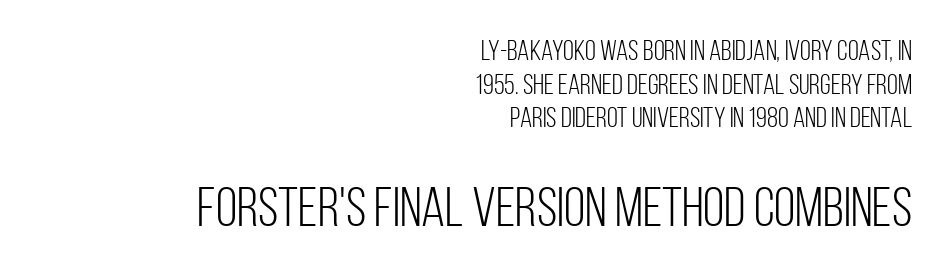
{"serif": "no", "italic": "no", "bold": "no", "weight": "light", "width": "condensed", "stroke_contrast": "low", "x_height": "large", "monospaced": "no", "underline": "no", "align": "right", "line_spacing_ratio": 1.2, "letter_spacing": "normal", "letter_spacing_em": 0.0, "larger_block": "second", "size_ratio": 1.96, "glyph_px": 55}
